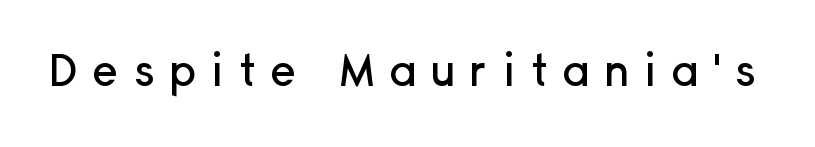
This is roman type, the default non-slanted kind. Any mark beneath the type? The region is blank. A typesetter would call this heavily tracked-out type. Nothing sits at the stroke ends, so this counts as sans-serif. The face used here is proportionally spaced, like ordinary book or web type.
